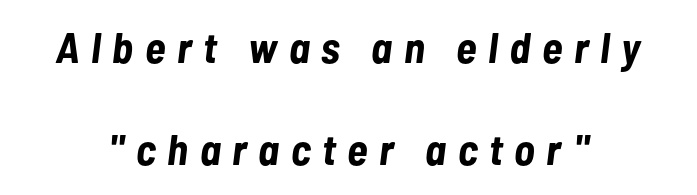
Q: Is the text bold? A: Yes.
Q: Is the text italic (slanted)? A: Yes, it leans right by about 7 degrees.
Q: Is the text underlined? A: No.
Q: Is the spacing between letters normal or unusually wide? A: Unusually wide.
Q: Is the spacing between lines tight, normal or loose? A: Loose.
Q: Width (condensed, normal, or wide)? A: Condensed.
Q: Stroke contrast? A: Low.
Q: x-height? A: Medium.
Q: Monospaced? A: No.
